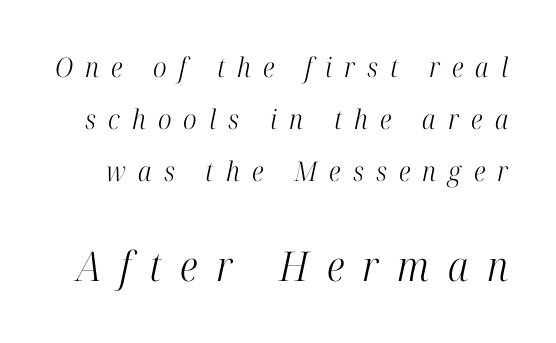
Q: Is the text bold? A: No.
Q: Is the text italic (slanted)? A: Yes, it leans right by about 12 degrees.
Q: Is the typeface a serif or a sans-serif typeface? A: Serif.
Q: Is the text underlined? A: No.
Q: Is the spacing between letters normal or unusually wide? A: Unusually wide.
Q: Is the spacing between lines tight, normal or loose? A: Loose.
Q: Which block of text is set in a larger size, the first (top) or the second (bottom)? A: The second (bottom) one.
Q: Width (condensed, normal, or wide)? A: Condensed.
Q: Stroke contrast? A: High.
Q: x-height? A: Medium.
Q: Monospaced? A: No.
